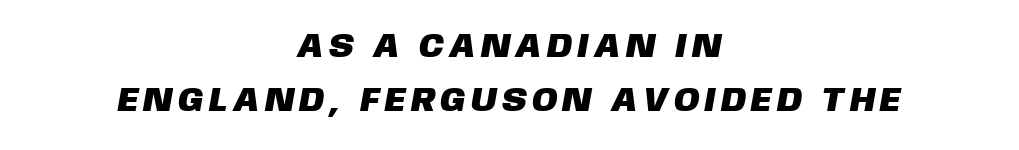
{"serif": "no", "width": "normal", "stroke_contrast": "low", "x_height": "large", "monospaced": "no", "underline": "no", "align": "center", "line_spacing": "normal", "line_spacing_ratio": 1.59, "letter_spacing": "wide", "letter_spacing_em": 0.2, "glyph_px": 34}
